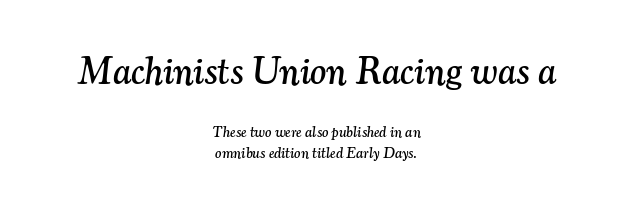
Default kerning and tracking; the words read as compact shapes. Leftover space on each line is divided equally before and after the words. A typesetter would mark this as italic. Notice how descenders clear the ascenders below comfortably — that's standard leading.
